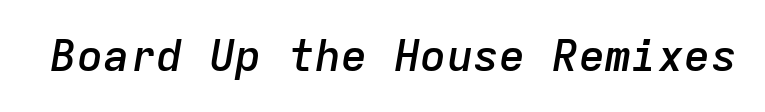
Nobody touched the tracking dial on this one. Unmarked baselines from the first word to the last. Is this a fixed-width face? Yes — each glyph sits in an identical cell. In terms of posture, this sample is oblique. The strokes are fattened partway — semibold, not bold.
